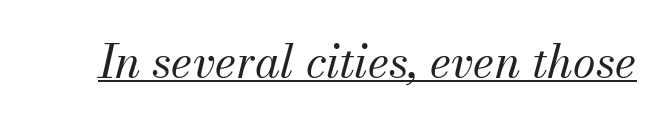
Q: Is the text bold? A: No.
Q: Is the text italic (slanted)? A: Yes, it leans right by about 13 degrees.
Q: Is the typeface a serif or a sans-serif typeface? A: Serif.
Q: Is the text underlined? A: Yes.
Q: Is the spacing between letters normal or unusually wide? A: Normal.
Q: Width (condensed, normal, or wide)? A: Normal.
Q: Stroke contrast? A: Medium.
Q: x-height? A: Small.
Q: Monospaced? A: No.
